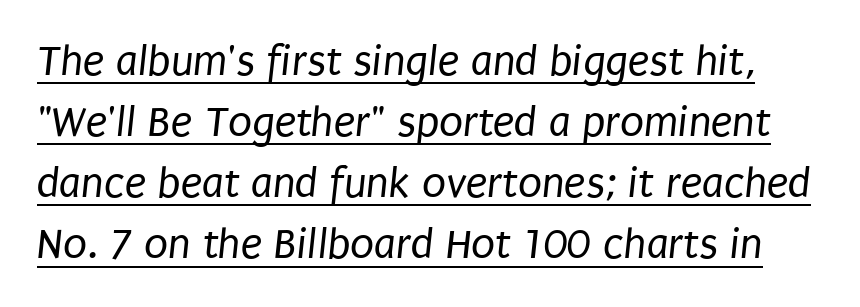
The passage shown stacks its lines at a standard gap. Descenders here cross a horizontal rule under the line. The passage shown is not bold in any degree. A sans-serif font was chosen for this passage. Spacing verdict: proportional, widths tailored to each character. Compared with typical body copy, the letter spacing here is the same.
